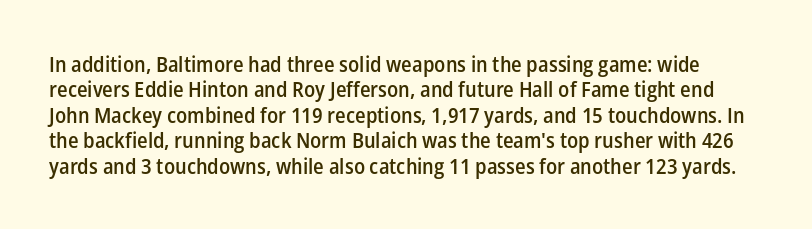
Summary of weight: moderately heavy, a semibold. Check the space under the baseline: it is left empty. The line texture is even and compact thanks to regular tracking. Unlike italic type, these characters show no tilt at all.
